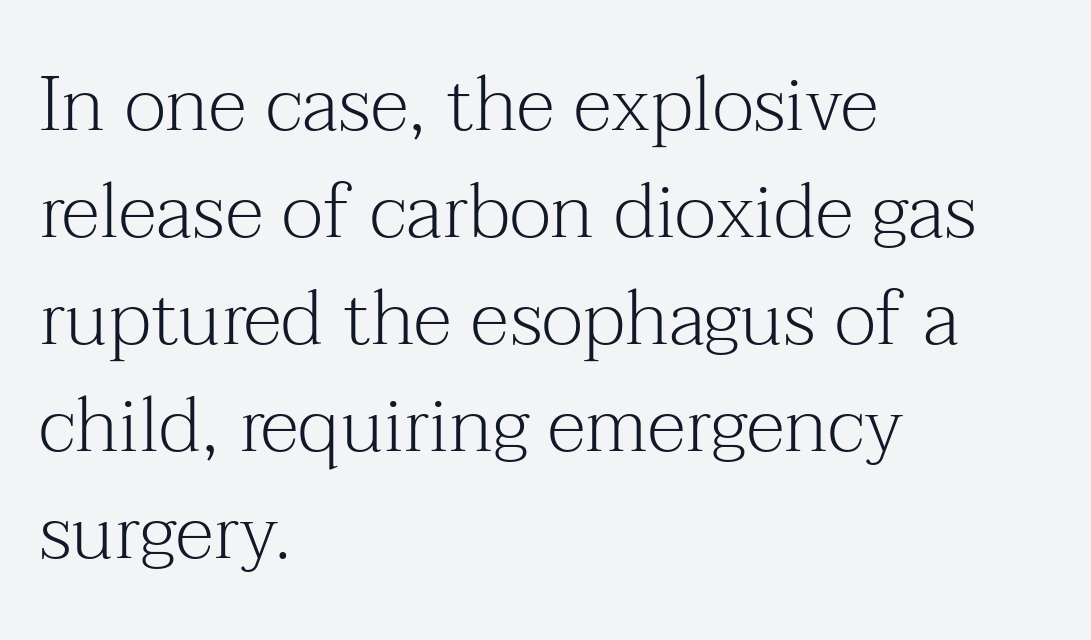
{"serif": "yes", "italic": "no", "bold": "no", "weight": "light", "width": "normal", "stroke_contrast": "medium", "x_height": "medium", "monospaced": "no", "underline": "no", "align": "left", "line_spacing": "normal", "line_spacing_ratio": 1.39, "letter_spacing": "normal", "letter_spacing_em": 0.0, "glyph_px": 77}
